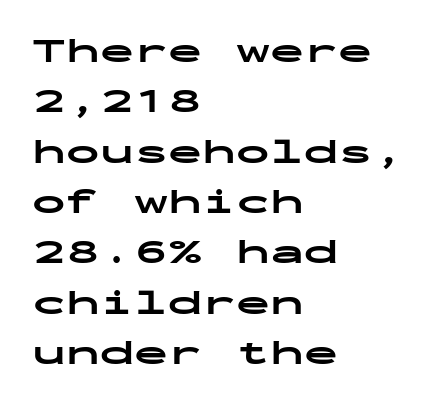
Does the copy run flush right? No — it runs flush left. Whoever set this chose a conventional vertical rhythm. Observe the absence of serifs on each vertical stroke in this sample. These lines carry a lot of weight — the face is fully bold. Posture: upright roman.
